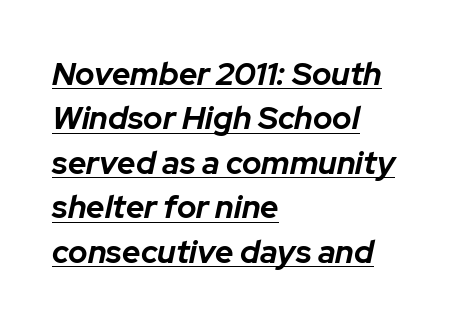
The image shows 32 px bold type, italic (leaning right); set left-aligned, normal line spacing (1.39x), normal letter spacing, underlined; low stroke contrast and a medium x-height.
